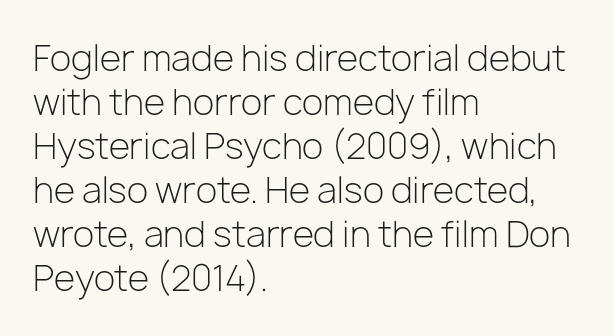
Q: Is the text bold? A: No.
Q: Is the text italic (slanted)? A: No, it is upright.
Q: Is the typeface a serif or a sans-serif typeface? A: Sans-serif.
Q: Is the text underlined? A: No.
Q: How is the paragraph aligned? A: Left-aligned.
Q: Is the spacing between letters normal or unusually wide? A: Normal.
Q: Is the spacing between lines tight, normal or loose? A: Normal.
Q: Width (condensed, normal, or wide)? A: Normal.
Q: Stroke contrast? A: Low.
Q: x-height? A: Medium.
Q: Monospaced? A: No.
